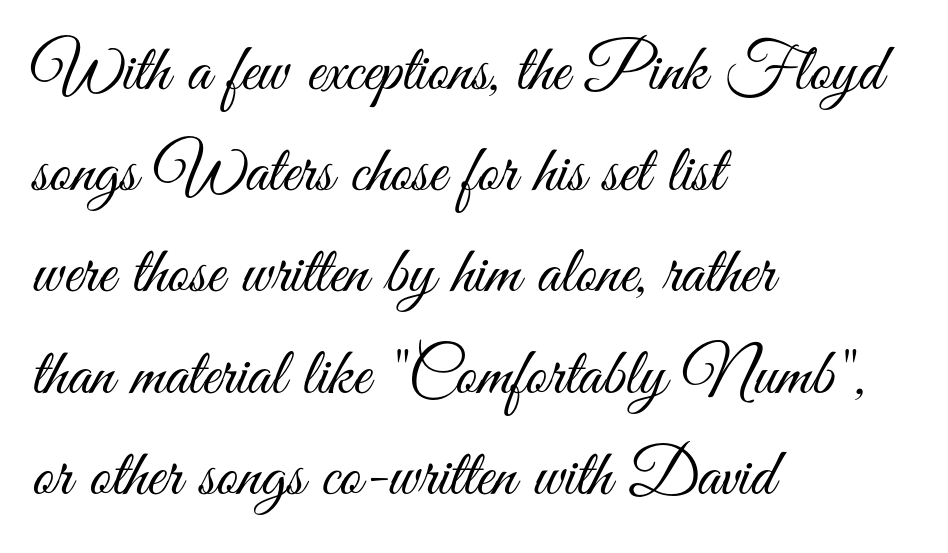
Weight: in the light-to-regular range. I'd call this a sans setting — the letters go barefoot. Proportional: the letters do not fall into vertical columns.
